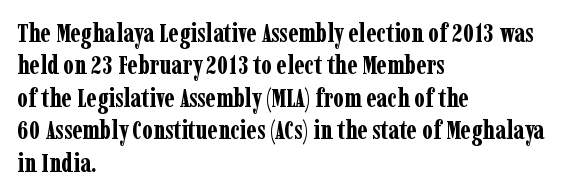
The image shows 26 px bold type, upright; set left-aligned, normal line spacing (1.25x), normal letter spacing, not underlined.
